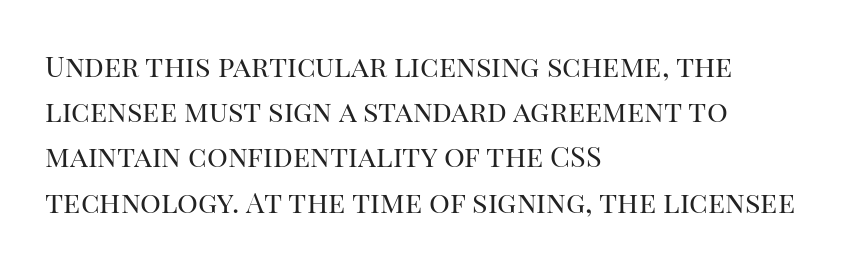
Quick note: not italic, upright. The passage shown is typed in a proportional face where columns would drift. Think standard paragraph weight, or any step lighter than that. These lines are set flush left with a ragged right edge.
